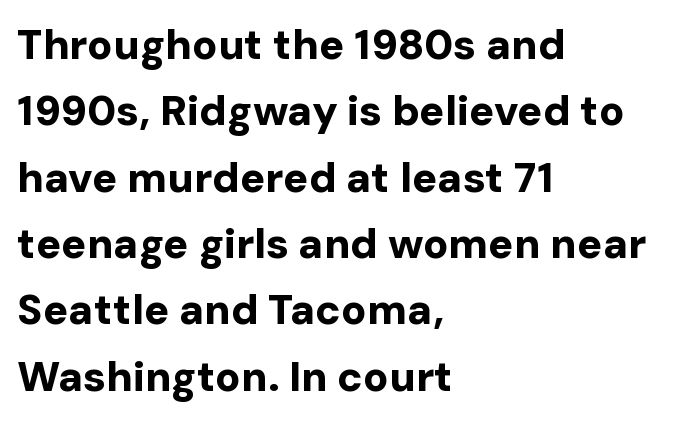
{"serif": "no", "italic": "no", "bold": "yes", "weight": "bold", "width": "normal", "stroke_contrast": "low", "x_height": "medium", "monospaced": "no", "underline": "no", "align": "left", "line_spacing": "normal", "line_spacing_ratio": 1.58, "letter_spacing": "normal", "letter_spacing_em": 0.0, "glyph_px": 42}
